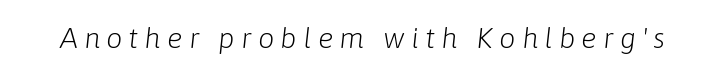
Q: Is the text bold? A: No.
Q: Is the text italic (slanted)? A: Yes, it leans right by about 6 degrees.
Q: Is the text underlined? A: No.
Q: Is the spacing between letters normal or unusually wide? A: Unusually wide.
Q: Width (condensed, normal, or wide)? A: Normal.
Q: Stroke contrast? A: Low.
Q: x-height? A: Medium.
Q: Monospaced? A: No.
